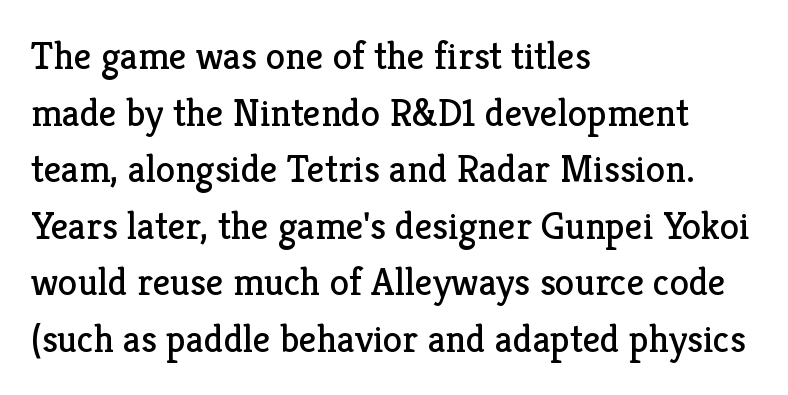
Q: Is the text bold? A: No.
Q: Is the text italic (slanted)? A: No, it is upright.
Q: Is the typeface a serif or a sans-serif typeface? A: Serif.
Q: Is the text underlined? A: No.
Q: How is the paragraph aligned? A: Left-aligned.
Q: Is the spacing between letters normal or unusually wide? A: Normal.
Q: Is the spacing between lines tight, normal or loose? A: Normal.
Q: Width (condensed, normal, or wide)? A: Normal.
Q: Stroke contrast? A: Low.
Q: x-height? A: Medium.
Q: Monospaced? A: No.
